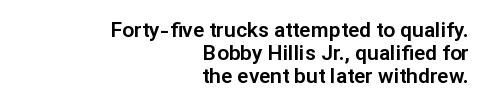
The image shows 21 px text type, upright; set right-aligned, tight line spacing (1.09x), normal letter spacing, not underlined.
